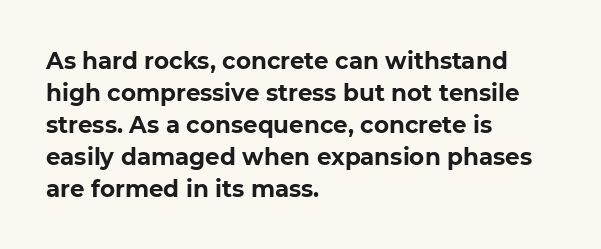
{"italic": "no", "bold": "yes", "underline": "no", "align": "left", "line_spacing": "normal", "line_spacing_ratio": 1.39, "letter_spacing": "normal", "letter_spacing_em": 0.0, "glyph_px": 23}
